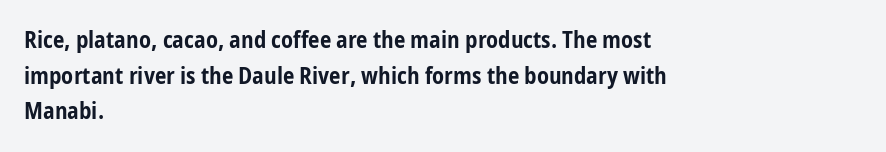
Is the block centered? No — it sits flush against the left margin. A full-strength bold gives these letters their thick strokes. The zone under the glyphs is completely vacant. This sample uses an upright cut, with every glyph sitting square on the baseline. The passage shown has conventional tracking throughout. The line-height multiplier appears to be the usual default.
